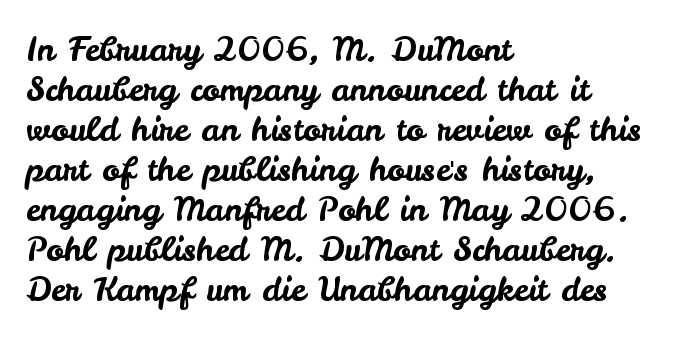
The image shows 33 px sans-serif type; set left-aligned, line spacing 1.21x, normal letter spacing, not underlined; low stroke contrast and a small x-height.
